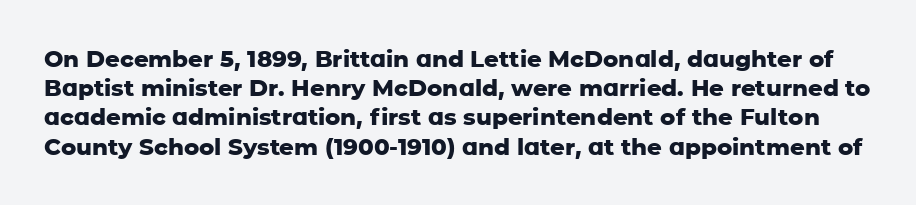
{"italic": "no", "bold": "yes", "underline": "no", "line_spacing": "normal", "line_spacing_ratio": 1.27, "letter_spacing": "normal", "letter_spacing_em": 0.0, "glyph_px": 23}
